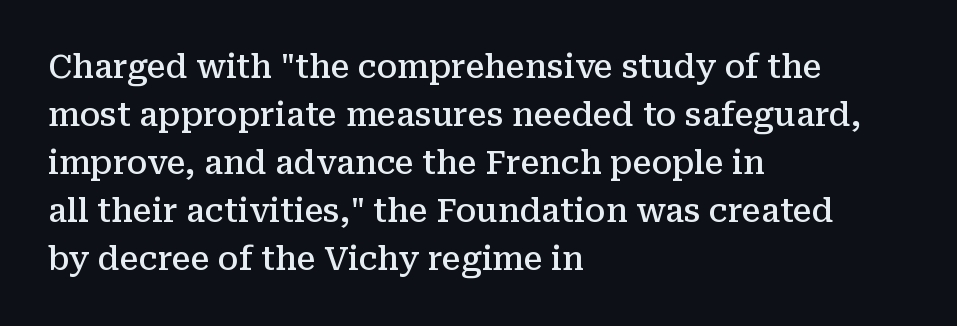
This is the in-between weight designers call semibold or demi. The lines in this sample share a left origin and differ only in where they stop. There is no visible air inserted between adjacent glyphs. This sample keeps an unexceptional amount of space between lines.
